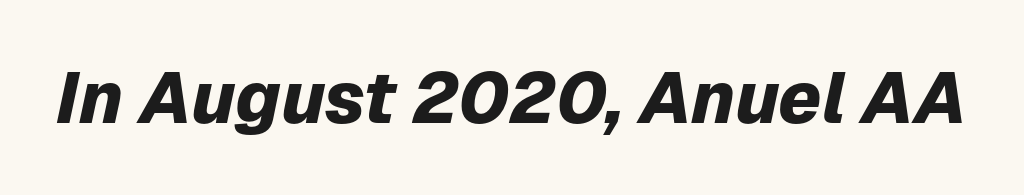
Q: Is the text bold? A: Yes.
Q: Is the text italic (slanted)? A: Yes, it leans right by about 12 degrees.
Q: Is the text underlined? A: No.
Q: Is the spacing between letters normal or unusually wide? A: Normal.
Q: Width (condensed, normal, or wide)? A: Normal.
Q: Stroke contrast? A: Low.
Q: x-height? A: Medium.
Q: Monospaced? A: No.
